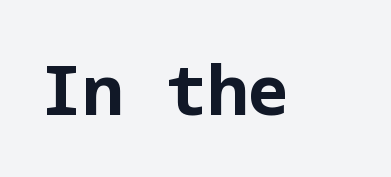
The image shows 69 px bold sans-serif type, upright; set normal letter spacing, not underlined; low stroke contrast and a medium x-height.
